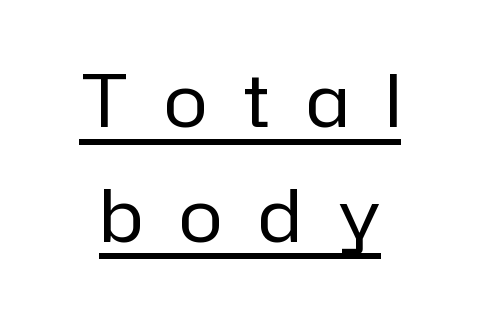
Designer's note — italics off, roman on. This sample carries an underscore along the baseline area. Caption: expanded tracking, letters set apart. Each stroke keeps to a modest, everyday thickness or less. Stroke terminals: plain, sans-serif. A student would call this center alignment; a typographer would say set centered.
